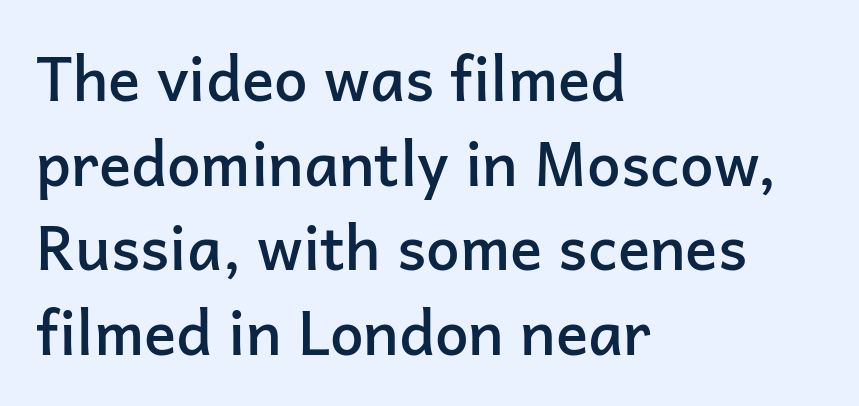
Q: Is the text bold? A: Semi-bold.
Q: Is the text italic (slanted)? A: No, it is upright.
Q: Is the typeface a serif or a sans-serif typeface? A: Sans-serif.
Q: Is the text underlined? A: No.
Q: How is the paragraph aligned? A: Left-aligned.
Q: Is the spacing between letters normal or unusually wide? A: Normal.
Q: Is the spacing between lines tight, normal or loose? A: Normal.
Q: Width (condensed, normal, or wide)? A: Normal.
Q: Stroke contrast? A: Low.
Q: x-height? A: Medium.
Q: Monospaced? A: No.
